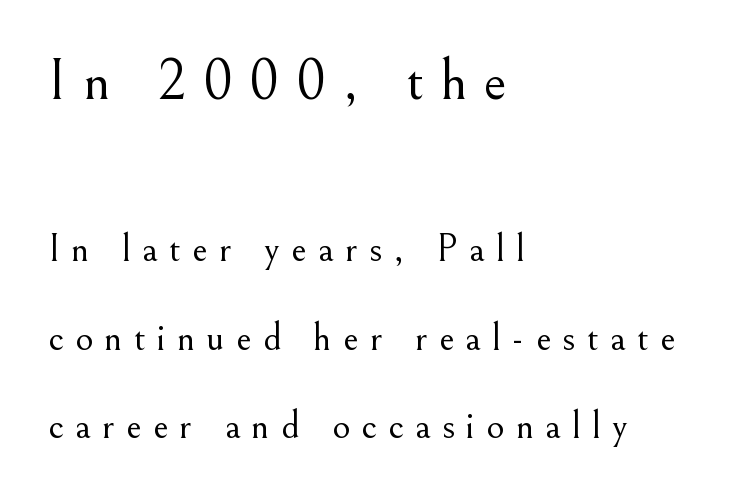
What's the leading like? Stretched, with rows far apart. This rendering employs a face with finishing strokes, i.e., a serif. Type without underlining. The font's upright variant was chosen for this text. This rendering uses left alignment, leaving the right contour irregular.
